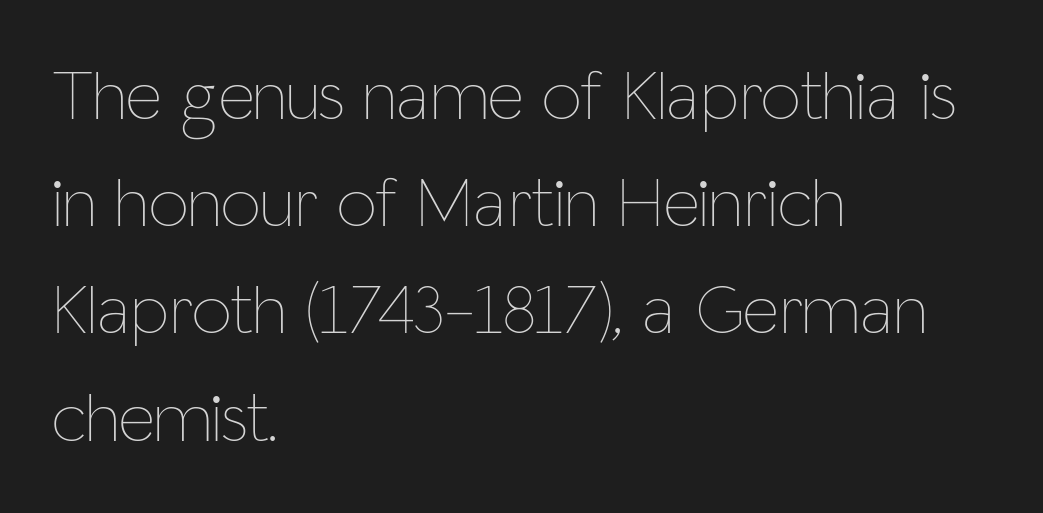
The image shows 71 px thin, condensed type, upright; set left-aligned, normal line spacing (1.51x), normal letter spacing, not underlined; low stroke contrast and a medium x-height.
